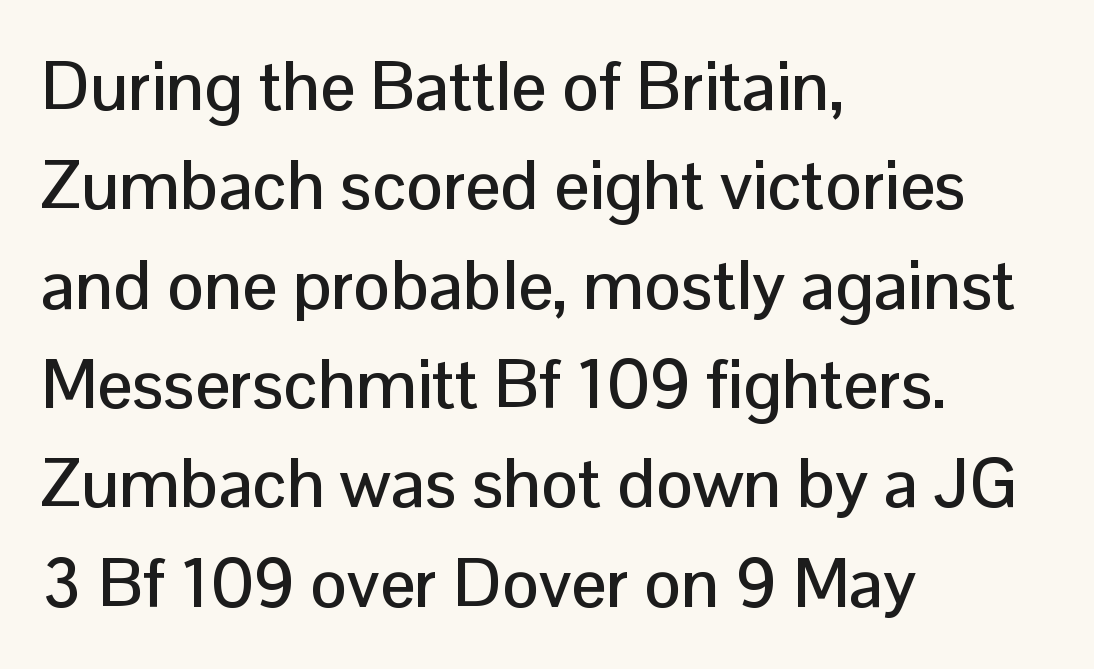
{"serif": "no", "italic": "no", "width": "normal", "stroke_contrast": "low", "x_height": "medium", "monospaced": "no", "underline": "no", "align": "left", "line_spacing": "normal", "line_spacing_ratio": 1.44, "letter_spacing": "normal", "letter_spacing_em": 0.0, "glyph_px": 69}
